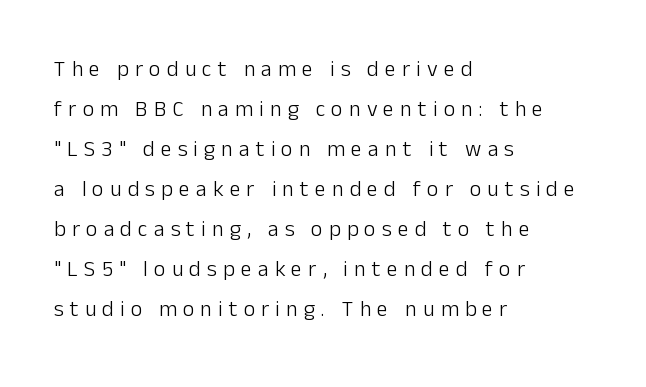
Q: Is the text bold? A: No.
Q: Is the text italic (slanted)? A: No, it is upright.
Q: Is the text underlined? A: No.
Q: How is the paragraph aligned? A: Left-aligned.
Q: Is the spacing between letters normal or unusually wide? A: Unusually wide.
